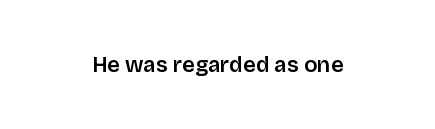
The image shows 22 px text type, upright; set normal letter spacing, not underlined.
